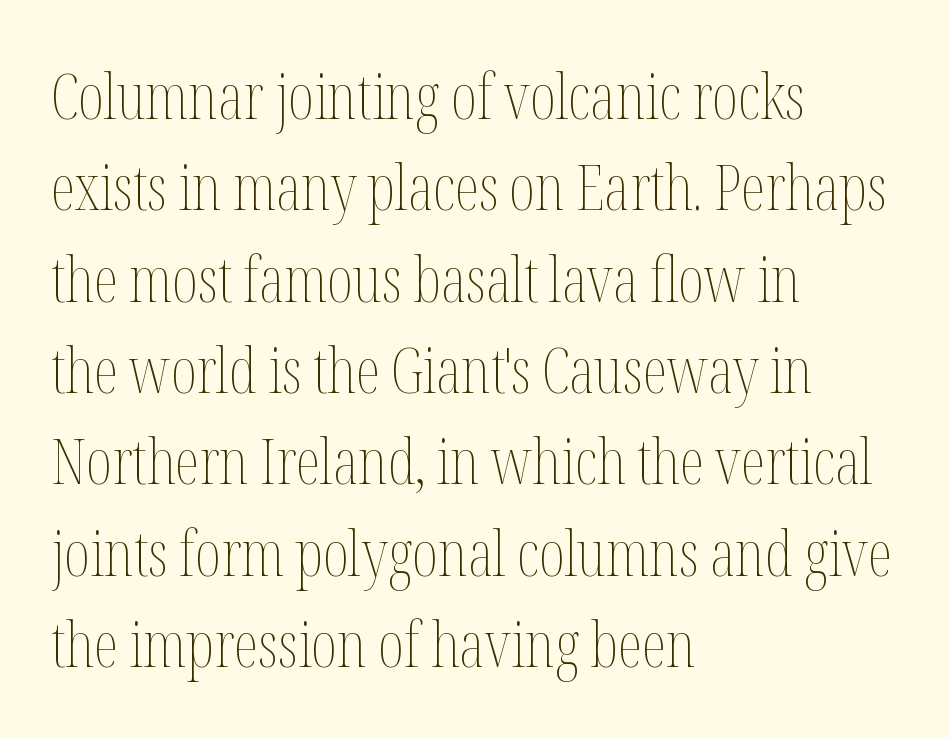
{"italic": "no", "bold": "no", "weight": "thin", "width": "condensed", "stroke_contrast": "medium", "x_height": "medium", "monospaced": "no", "underline": "no", "align": "left", "line_spacing": "normal", "line_spacing_ratio": 1.45, "letter_spacing": "normal", "letter_spacing_em": 0.0, "glyph_px": 63}
